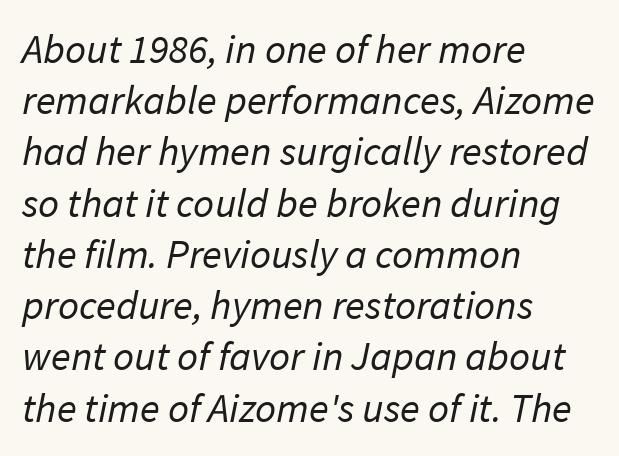
{"serif": "no", "bold": "no", "weight": "regular", "width": "normal", "stroke_contrast": "low", "x_height": "medium", "monospaced": "no", "underline": "no", "align": "left", "line_spacing": "normal", "line_spacing_ratio": 1.25, "letter_spacing": "normal", "letter_spacing_em": 0.0, "glyph_px": 41}
